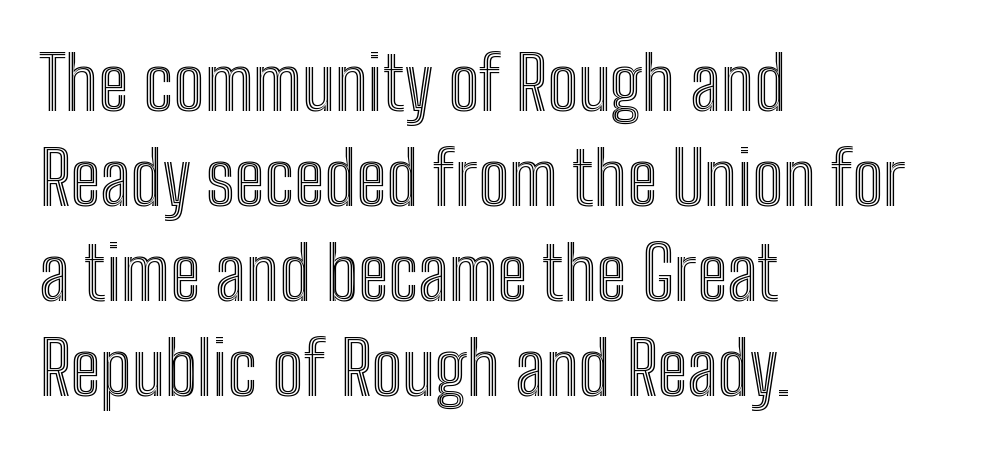
{"italic": "no", "width": "condensed", "x_height": "medium", "monospaced": "no", "underline": "no", "align": "left", "line_spacing": "normal", "line_spacing_ratio": 1.3, "letter_spacing": "normal", "letter_spacing_em": 0.0, "glyph_px": 73}
